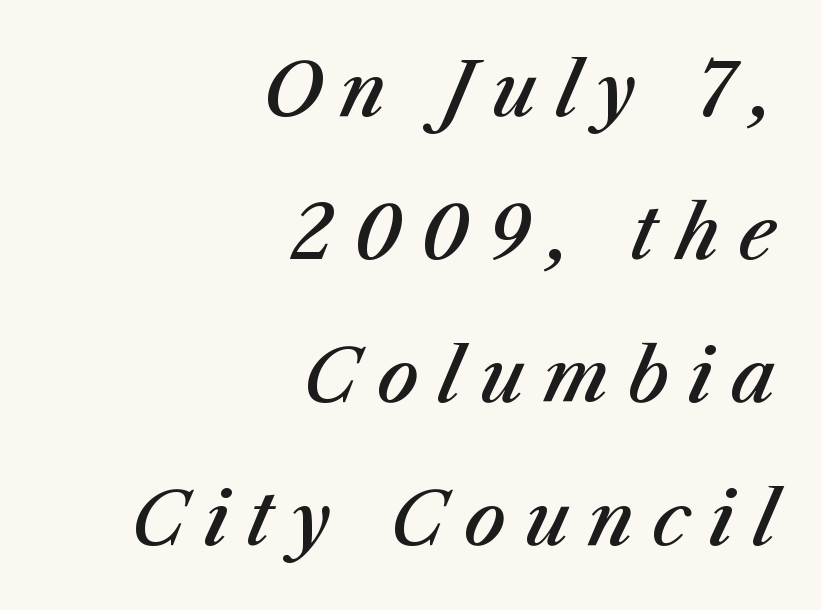
Q: Is the text bold? A: Semi-bold.
Q: Is the text italic (slanted)? A: Yes, it leans right by about 23 degrees.
Q: Is the text underlined? A: No.
Q: How is the paragraph aligned? A: Right-aligned.
Q: Is the spacing between letters normal or unusually wide? A: Unusually wide.
Q: Is the spacing between lines tight, normal or loose? A: Loose.
Q: Width (condensed, normal, or wide)? A: Normal.
Q: Stroke contrast? A: Medium.
Q: x-height? A: Medium.
Q: Monospaced? A: No.
